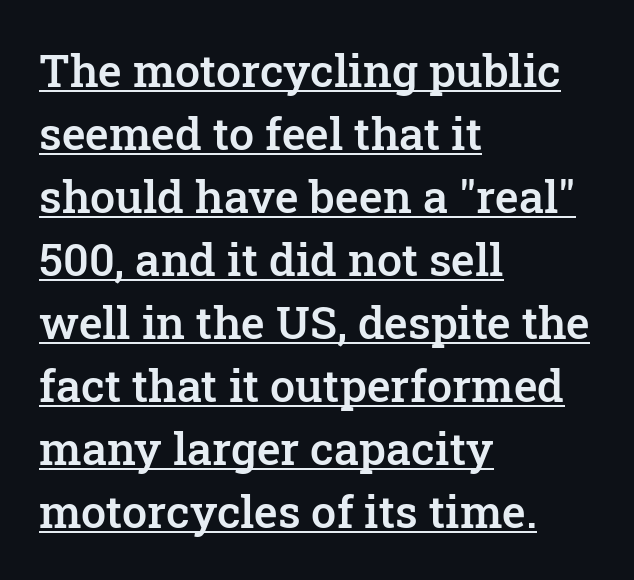
Type style note: has serifs. What stands out about the letter spacing? Nothing — it is the standard amount. Leftover space on each line is placed entirely after the last word. Underlined type.
